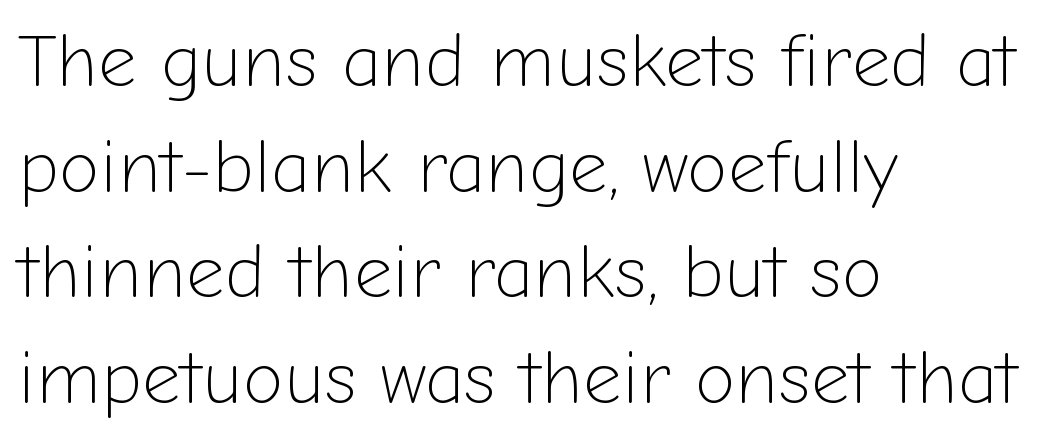
{"serif": "no", "italic": "no", "bold": "no", "weight": "light", "width": "normal", "stroke_contrast": "low", "x_height": "medium", "monospaced": "no", "underline": "no", "align": "left", "line_spacing": "normal", "line_spacing_ratio": 1.41, "letter_spacing": "normal", "letter_spacing_em": 0.0, "glyph_px": 75}
